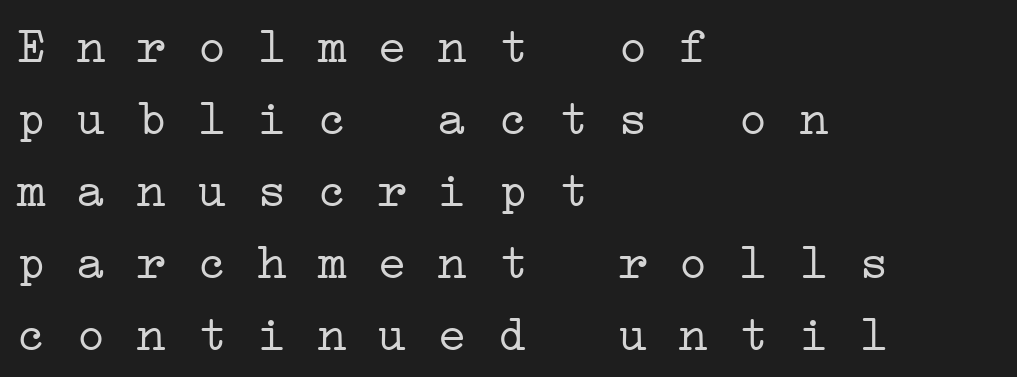
Interline gaps are of average width in this sample. One-word summary of the alignment: left. A quiet, ordinary-to-light weight characterises the typeface. The face used here is monospaced, like something from a code editor. The zone under the glyphs is completely vacant. A typesetter would call this zero additional tracking.
